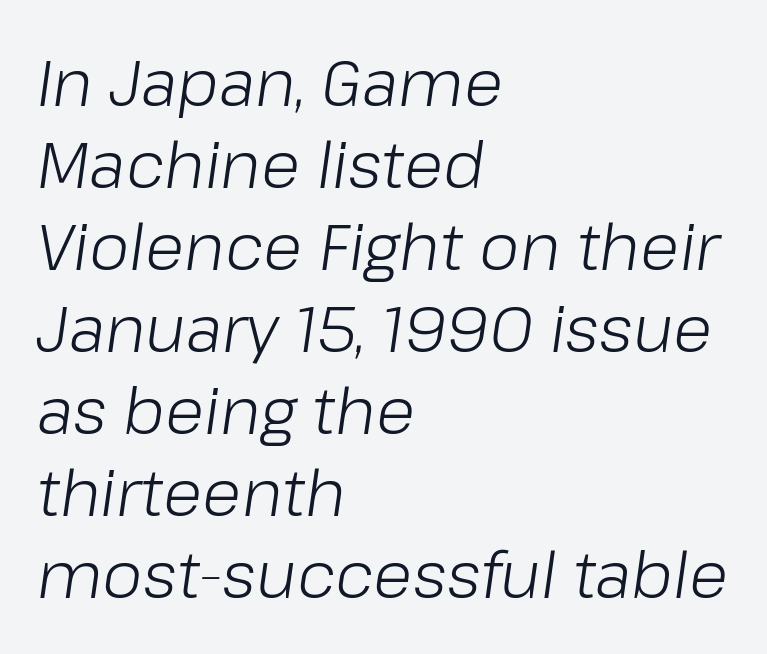
{"italic": "yes", "lean": "right", "slant_degrees": 8, "bold": "no", "weight": "light", "width": "normal", "stroke_contrast": "low", "x_height": "medium", "monospaced": "no", "underline": "no", "align": "left", "line_spacing": "normal", "line_spacing_ratio": 1.28, "letter_spacing": "normal", "letter_spacing_em": 0.0, "glyph_px": 64}
